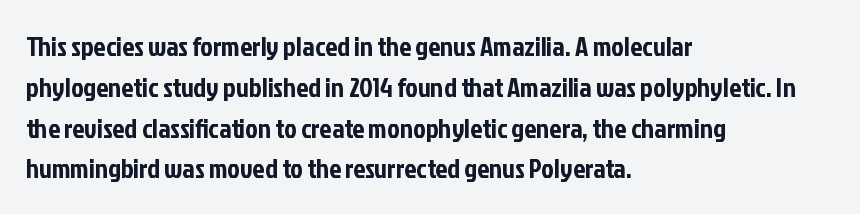
The image shows 27 px text type, upright; set left-aligned, normal line spacing (1.51x), normal letter spacing, not underlined.
